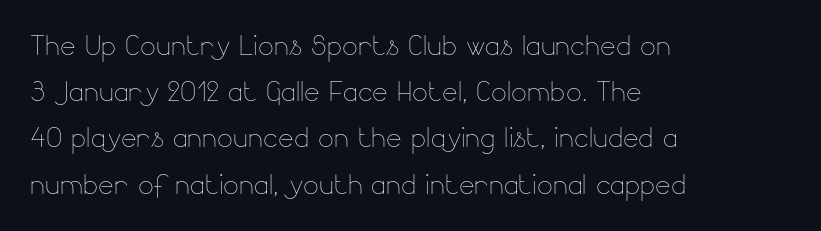
Observe the ordinary spacing: letters are neighbours, not strangers. Character widths vary here, with narrow letters taking less room than wide ones. Is this a heavy cut? Hardly; it is regular or lighter. Is there any slant? The stems are plumb. Horizontally, the lines are justified to the leading edge only. Nobody drew a line under any word here.
